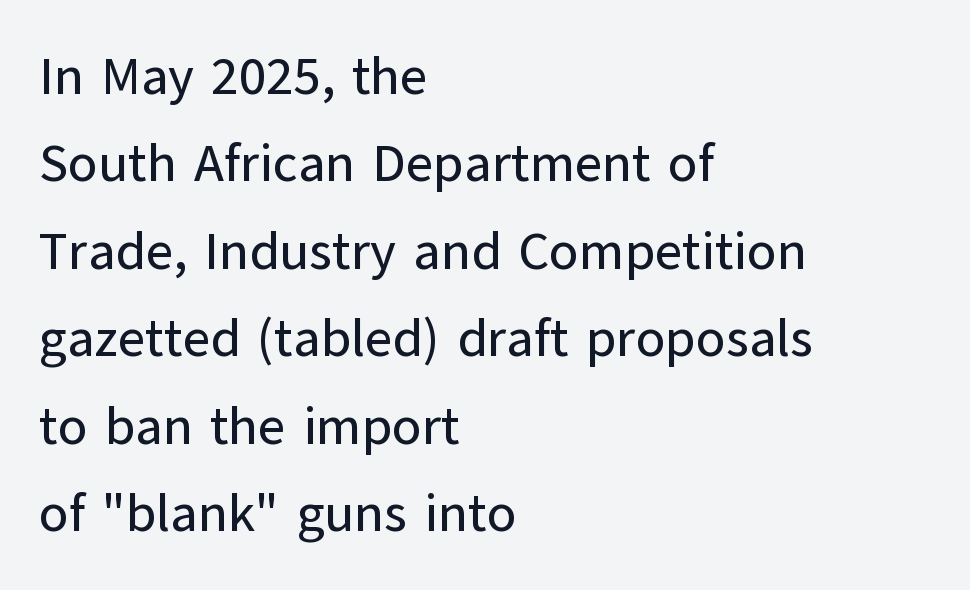
The image shows 53 px sans-serif type, upright; set left-aligned, normal line spacing (1.65x), normal letter spacing, not underlined; low stroke contrast and a medium x-height.
